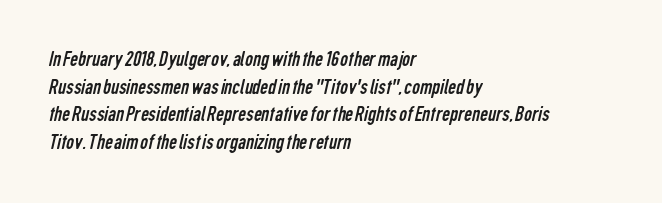
The image shows 22 px text type; set left-aligned, normal line spacing (1.26x), normal letter spacing, not underlined.
